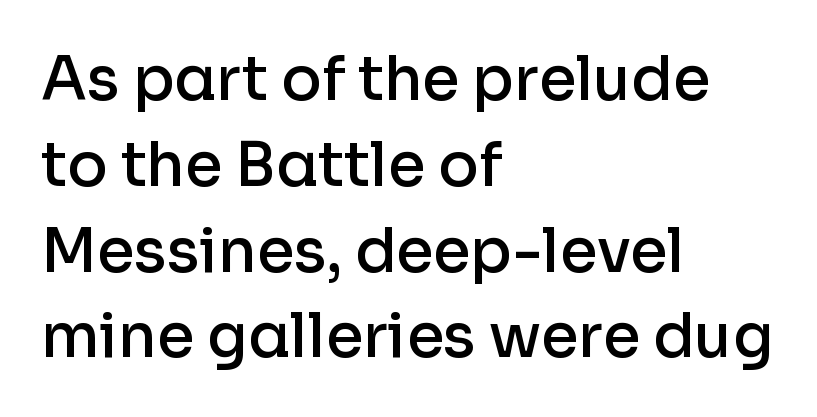
Q: Is the text bold? A: Semi-bold.
Q: Is the text italic (slanted)? A: No, it is upright.
Q: Is the typeface a serif or a sans-serif typeface? A: Sans-serif.
Q: Is the text underlined? A: No.
Q: How is the paragraph aligned? A: Left-aligned.
Q: Is the spacing between letters normal or unusually wide? A: Normal.
Q: Is the spacing between lines tight, normal or loose? A: Normal.
Q: Width (condensed, normal, or wide)? A: Normal.
Q: Stroke contrast? A: Low.
Q: x-height? A: Medium.
Q: Monospaced? A: No.
